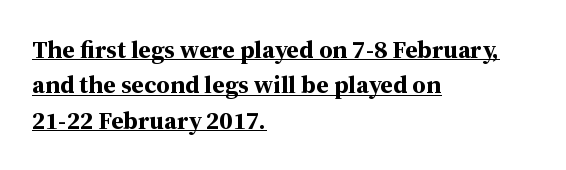
{"italic": "no", "bold": "yes", "underline": "yes", "align": "left", "line_spacing": "normal", "line_spacing_ratio": 1.42, "letter_spacing": "normal", "letter_spacing_em": 0.0, "glyph_px": 25}
